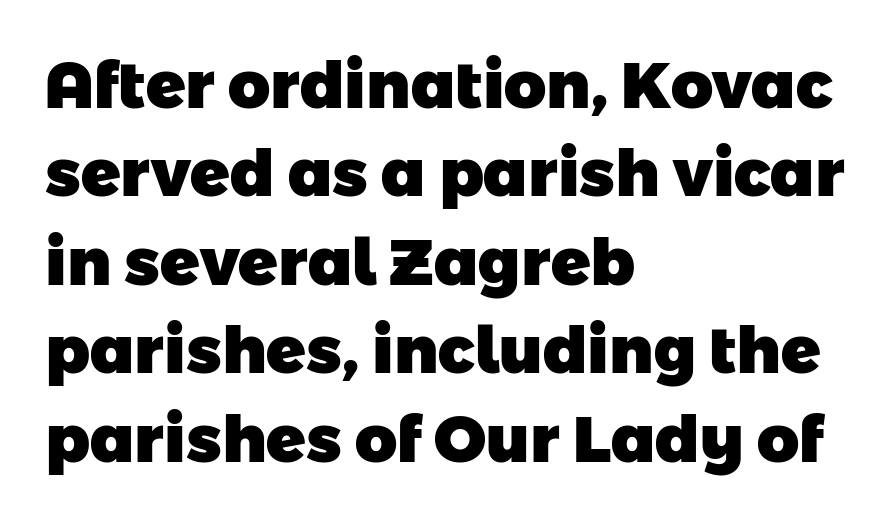
Q: Is the text bold? A: Yes.
Q: Is the typeface a serif or a sans-serif typeface? A: Sans-serif.
Q: Is the text underlined? A: No.
Q: How is the paragraph aligned? A: Left-aligned.
Q: Is the spacing between letters normal or unusually wide? A: Normal.
Q: Is the spacing between lines tight, normal or loose? A: Normal.
Q: Width (condensed, normal, or wide)? A: Normal.
Q: Stroke contrast? A: Low.
Q: x-height? A: Medium.
Q: Monospaced? A: No.
